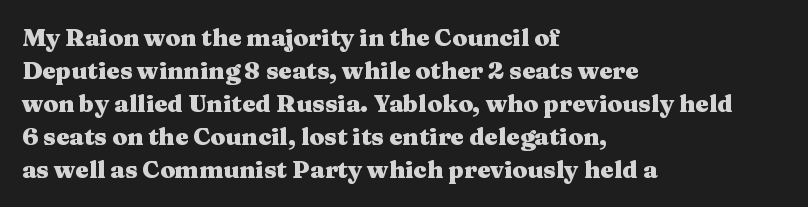
The image shows 24 px bold type, upright; set left-aligned, normal line spacing (1.37x), normal letter spacing, not underlined.
